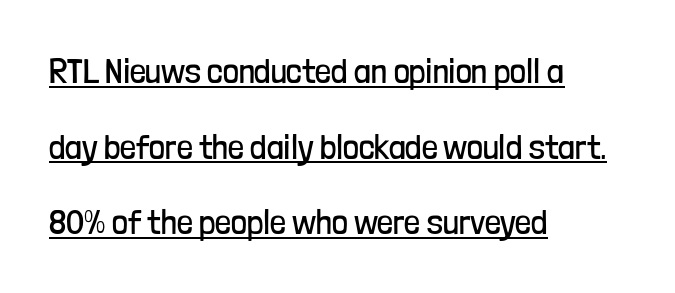
Vertical stems look standard width or narrower in stroke. The words here are underlined. Visually the block forms a straight wall on the left and a jagged coastline on the right. Look at the bottom of the vertical strokes: they stop flat, with no serifs. Style check: upright. Compared with typical body copy, the letter spacing here is the same.
